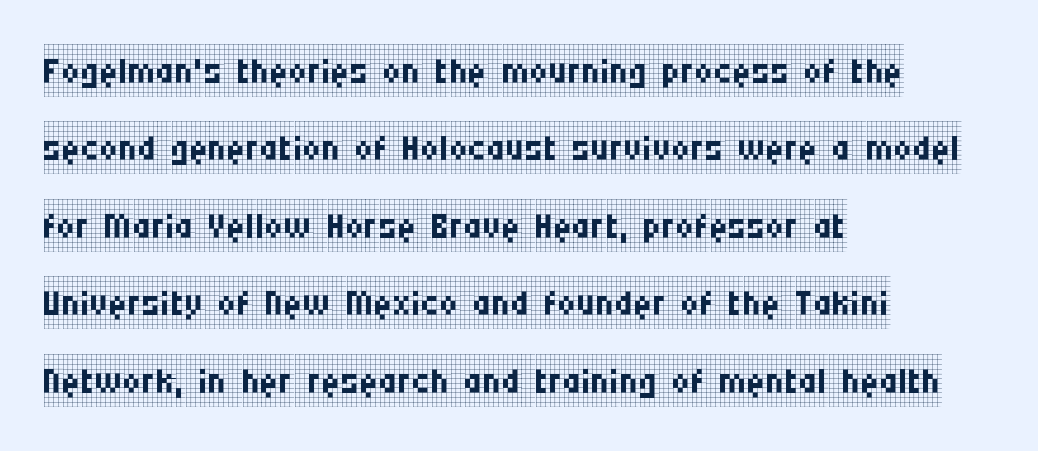
Q: Is the text bold? A: No.
Q: Is the text italic (slanted)? A: No, it is upright.
Q: Is the typeface a serif or a sans-serif typeface? A: Serif.
Q: Is the text underlined? A: No.
Q: How is the paragraph aligned? A: Left-aligned.
Q: Is the spacing between letters normal or unusually wide? A: Normal.
Q: Is the spacing between lines tight, normal or loose? A: Normal.
Q: Width (condensed, normal, or wide)? A: Condensed.
Q: Stroke contrast? A: Low.
Q: x-height? A: Large.
Q: Monospaced? A: No.
